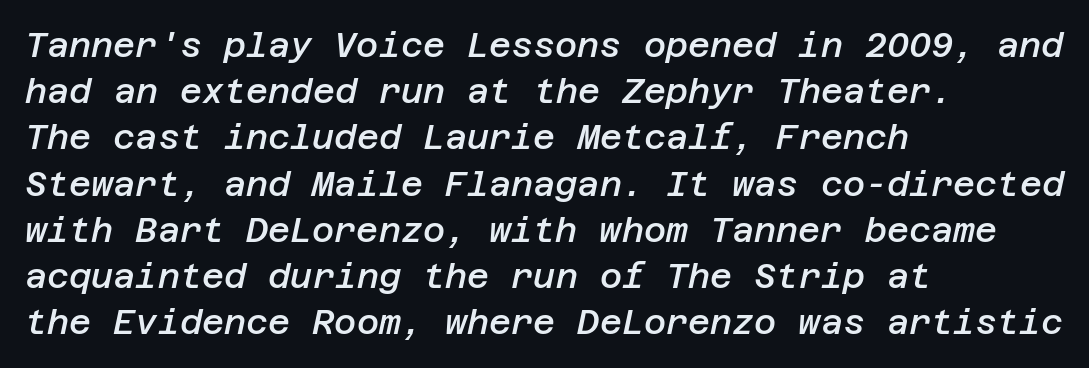
The rendering anchors every line to the left-hand side. Italic? Definitely — the glyphs are oblique. A clean baseline with only descenders dipping below it. A bit beefed up — I'd call it semibold rather than bold. Nothing unusual about the tracking: characters are spaced as the font intends. Interline gaps are of average width in this sample.
